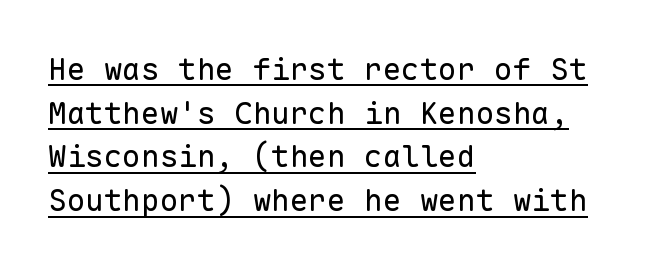
{"serif": "no", "italic": "no", "bold": "no", "weight": "regular", "width": "normal", "stroke_contrast": "low", "x_height": "medium", "monospaced": "yes", "underline": "yes", "align": "left", "line_spacing": "normal", "line_spacing_ratio": 1.41, "letter_spacing": "normal", "letter_spacing_em": 0.0, "glyph_px": 31}
